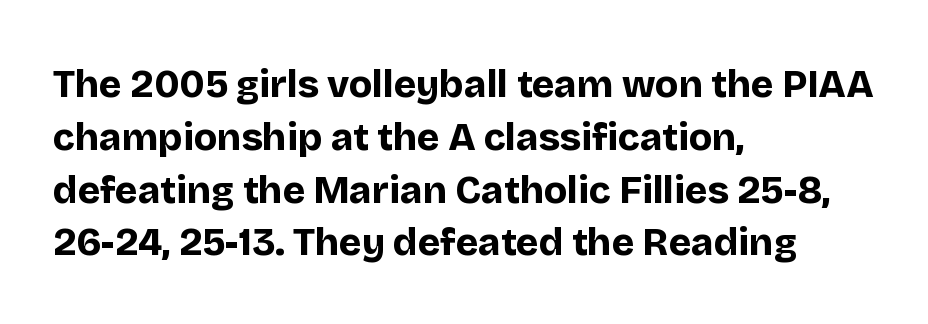
Q: Is the text bold? A: Yes.
Q: Is the text italic (slanted)? A: No, it is upright.
Q: Is the typeface a serif or a sans-serif typeface? A: Sans-serif.
Q: Is the text underlined? A: No.
Q: How is the paragraph aligned? A: Left-aligned.
Q: Is the spacing between letters normal or unusually wide? A: Normal.
Q: Is the spacing between lines tight, normal or loose? A: Normal.
Q: Width (condensed, normal, or wide)? A: Normal.
Q: Stroke contrast? A: Low.
Q: x-height? A: Large.
Q: Monospaced? A: No.
